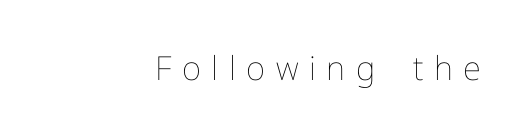
Is the letter spacing exaggerated? Yes — the characters are pushed far apart. Vertical stems look standard width or narrower in stroke. The text block is weighted toward the right margin, trailing off unevenly leftward. The strip under each line holds only bare page. Quick note: not italic, upright.
